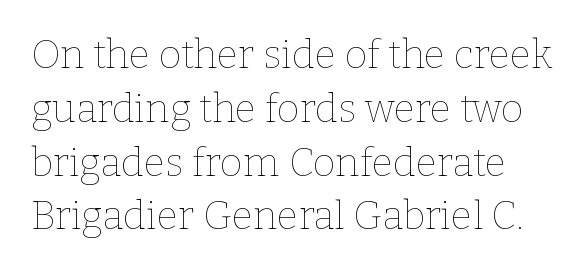
The passage shown is typed in a proportional face where columns would drift. The rendering uses a moderate line-height, typical for paragraphs. Unlike italic type, these characters show no tilt at all. Summary of weight: not heavy and not bold.
